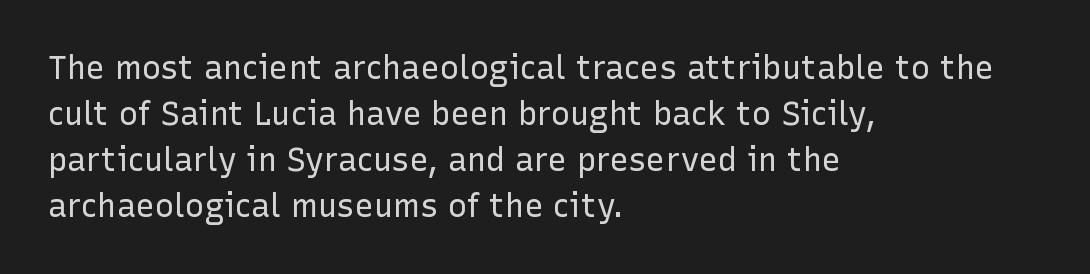
{"serif": "no", "italic": "no", "bold": "no", "weight": "regular", "width": "normal", "stroke_contrast": "low", "x_height": "medium", "monospaced": "no", "underline": "no", "align": "left", "line_spacing": "normal", "line_spacing_ratio": 1.44, "letter_spacing": "normal", "letter_spacing_em": 0.0, "glyph_px": 32}
